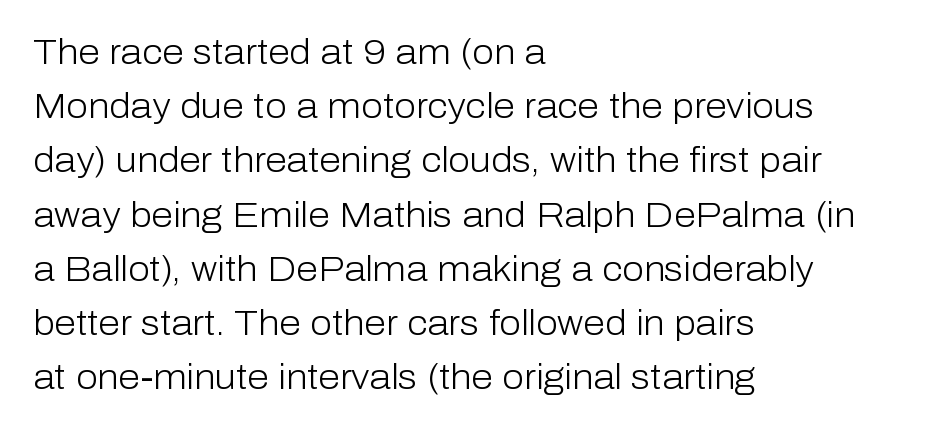
The image shows 35 px light sans-serif type, upright; set left-aligned, normal line spacing (1.55x), normal letter spacing, not underlined; low stroke contrast and a medium x-height.
